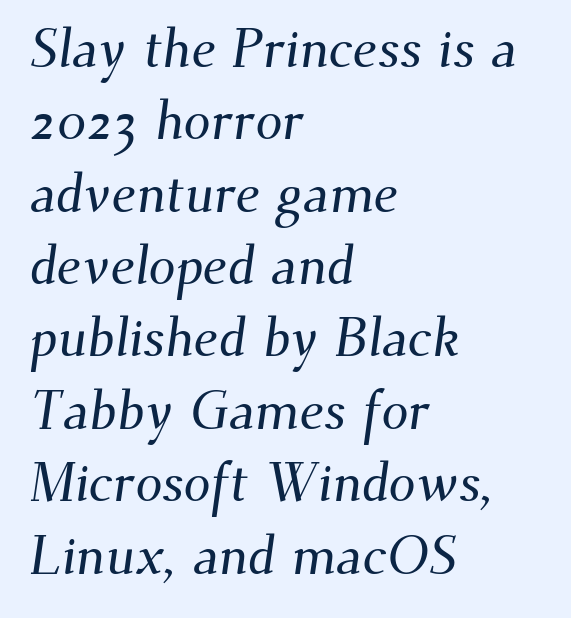
{"serif": "yes", "width": "normal", "stroke_contrast": "medium", "x_height": "small", "monospaced": "no", "underline": "no", "align": "left", "line_spacing": "normal", "line_spacing_ratio": 1.34, "letter_spacing": "normal", "letter_spacing_em": 0.0, "glyph_px": 54}
